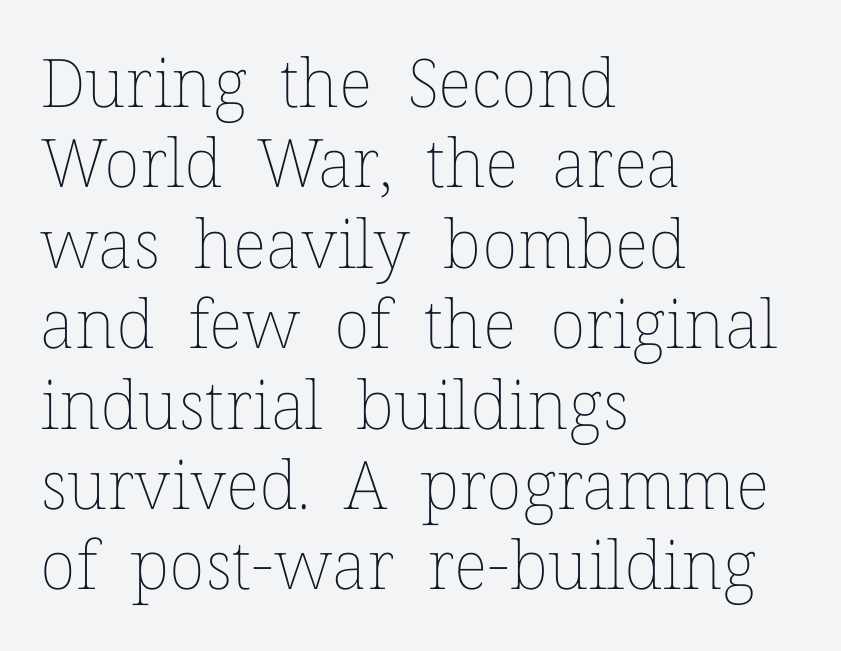
{"italic": "no", "bold": "no", "weight": "thin", "width": "normal", "stroke_contrast": "low", "x_height": "medium", "monospaced": "no", "underline": "no", "align": "left", "line_spacing_ratio": 1.2, "letter_spacing": "normal", "letter_spacing_em": 0.0, "glyph_px": 67}
